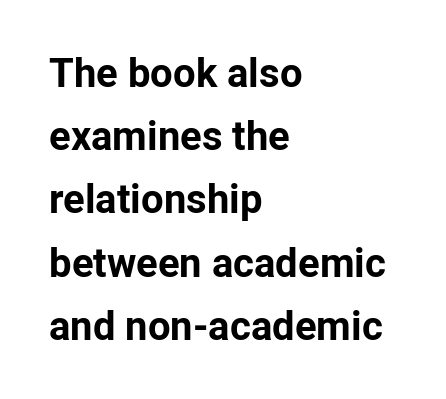
The image shows 40 px bold sans-serif type, upright; set left-aligned, normal line spacing (1.58x), normal letter spacing, not underlined; low stroke contrast and a medium x-height.
